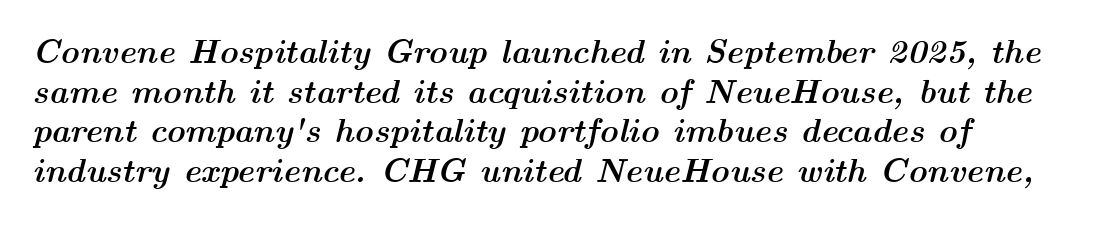
Q: Is the text bold? A: Yes.
Q: Is the text italic (slanted)? A: Yes, it leans right by about 14 degrees.
Q: Is the text underlined? A: No.
Q: Is the spacing between letters normal or unusually wide? A: Normal.
Q: Width (condensed, normal, or wide)? A: Wide.
Q: Stroke contrast? A: Medium.
Q: x-height? A: Medium.
Q: Monospaced? A: No.
